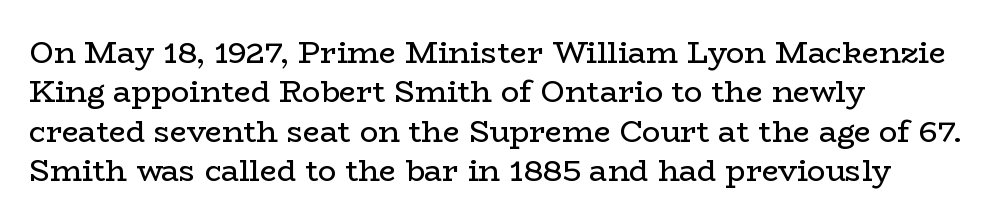
Q: Is the text bold? A: No.
Q: Is the text italic (slanted)? A: No, it is upright.
Q: Is the typeface a serif or a sans-serif typeface? A: Serif.
Q: Is the text underlined? A: No.
Q: How is the paragraph aligned? A: Left-aligned.
Q: Is the spacing between letters normal or unusually wide? A: Normal.
Q: Is the spacing between lines tight, normal or loose? A: Normal.
Q: Width (condensed, normal, or wide)? A: Wide.
Q: Stroke contrast? A: Low.
Q: x-height? A: Medium.
Q: Monospaced? A: No.
